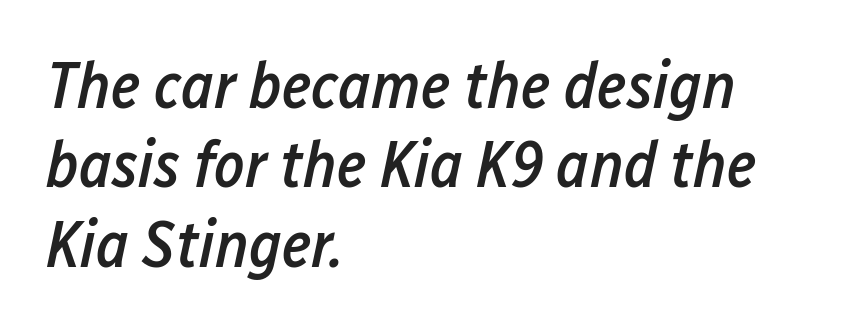
The image shows 65 px semibold, condensed type, italic (leaning right); set left-aligned, line spacing 1.22x, normal letter spacing, not underlined; low stroke contrast and a medium x-height.
